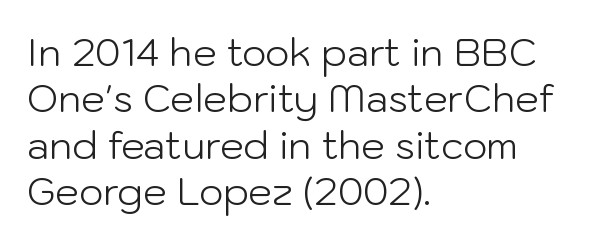
The type is set solid horizontally, with unmodified tracking. The rendering anchors every line to the left-hand side. Each row of text sits above clean, open space. Note: no serifs on the glyphs.
